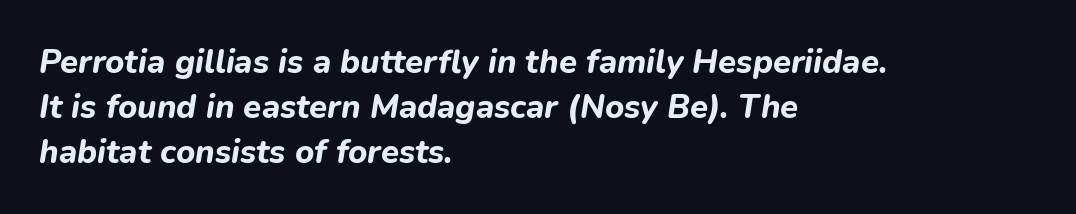
{"italic": "yes", "lean": "right", "slant_degrees": 9, "bold": "yes", "weight": "bold", "width": "normal", "stroke_contrast": "low", "x_height": "medium", "monospaced": "no", "underline": "no", "align": "left", "line_spacing": "normal", "line_spacing_ratio": 1.36, "letter_spacing": "normal", "letter_spacing_em": 0.0, "glyph_px": 33}
